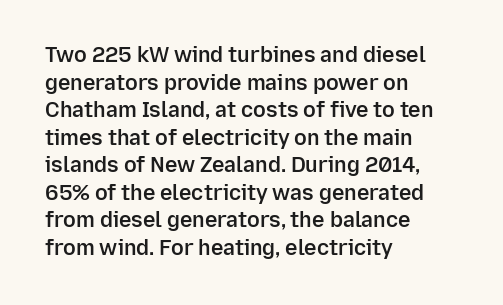
Q: Is the text bold? A: Semi-bold.
Q: Is the text italic (slanted)? A: No, it is upright.
Q: Is the text underlined? A: No.
Q: How is the paragraph aligned? A: Left-aligned.
Q: Is the spacing between letters normal or unusually wide? A: Normal.
Q: Is the spacing between lines tight, normal or loose? A: Normal.
